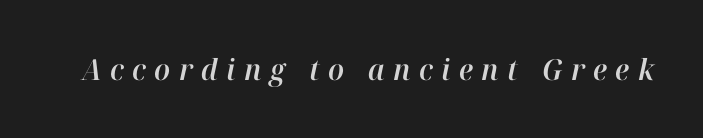
The image shows 29 px text type, italic (leaning right); set unusually wide letter spacing (+0.29 em), not underlined; high stroke contrast and a medium x-height.
